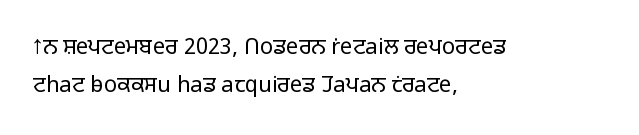
Q: Is the text bold? A: No.
Q: Is the text italic (slanted)? A: No, it is upright.
Q: Is the text underlined? A: No.
Q: How is the paragraph aligned? A: Left-aligned.
Q: Is the spacing between letters normal or unusually wide? A: Normal.
